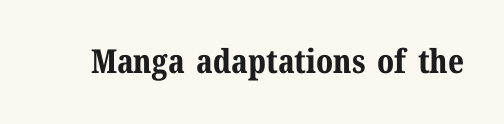
{"serif": "yes", "italic": "no", "bold": "yes", "weight": "bold", "width": "normal", "stroke_contrast": "medium", "x_height": "medium", "monospaced": "no", "underline": "no", "letter_spacing": "normal", "letter_spacing_em": 0.0, "glyph_px": 33}
